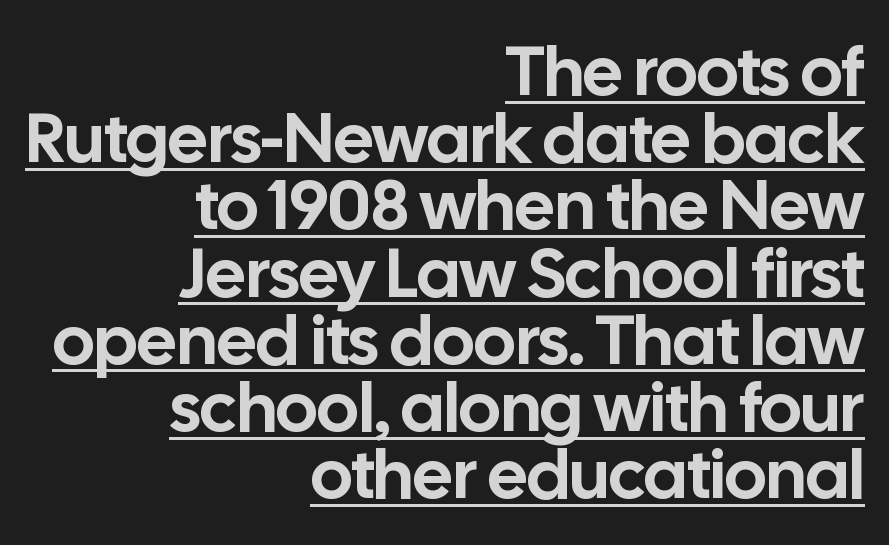
{"serif": "no", "italic": "no", "width": "normal", "stroke_contrast": "low", "x_height": "medium", "monospaced": "no", "underline": "yes", "align": "right", "line_spacing": "tight", "line_spacing_ratio": 0.96, "letter_spacing": "normal", "letter_spacing_em": 0.0, "glyph_px": 70}
